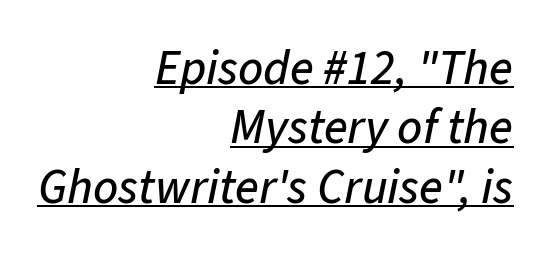
Q: Is the text italic (slanted)? A: Yes, it leans right by about 11 degrees.
Q: Is the text underlined? A: Yes.
Q: How is the paragraph aligned? A: Right-aligned.
Q: Is the spacing between letters normal or unusually wide? A: Normal.
Q: Width (condensed, normal, or wide)? A: Normal.
Q: Stroke contrast? A: Low.
Q: x-height? A: Medium.
Q: Monospaced? A: No.
